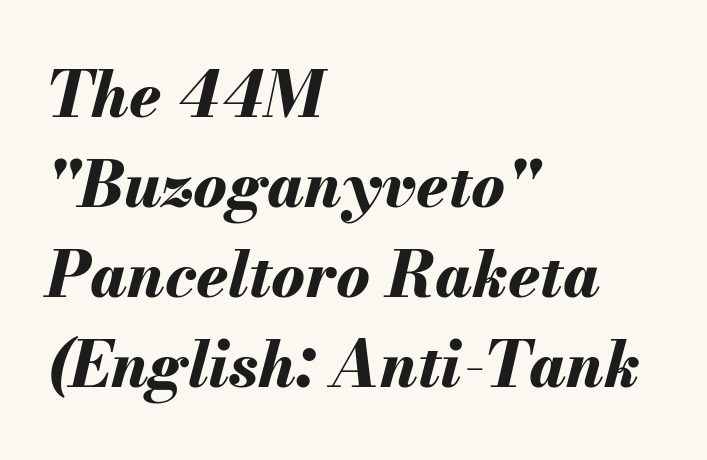
Q: Is the text bold? A: Yes.
Q: Is the text italic (slanted)? A: Yes, it leans right by about 13 degrees.
Q: Is the text underlined? A: No.
Q: How is the paragraph aligned? A: Left-aligned.
Q: Is the spacing between letters normal or unusually wide? A: Normal.
Q: Is the spacing between lines tight, normal or loose? A: Normal.
Q: Width (condensed, normal, or wide)? A: Normal.
Q: Stroke contrast? A: Medium.
Q: x-height? A: Small.
Q: Monospaced? A: No.
